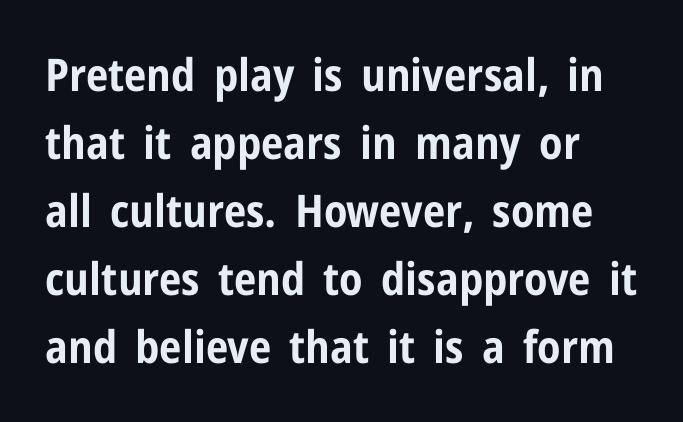
Baseline-to-baseline distance is the conventional proportion of letter height. The characters display no serif detailing; their extremities are plain. Default kerning and tracking; the words read as compact shapes. Do the letters lean? They stand straight. The passage shown is emphatically bold. Glance below the letters and you will spot only blank space.
